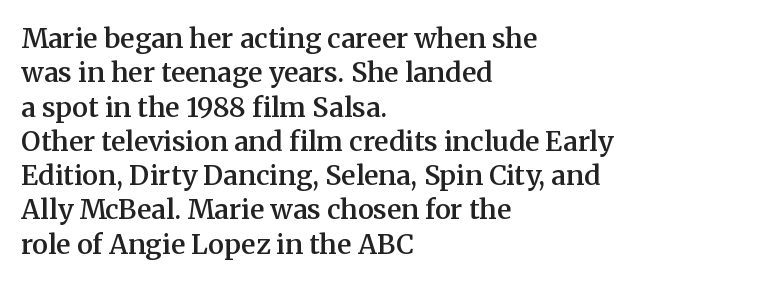
Q: Is the text bold? A: Semi-bold.
Q: Is the text italic (slanted)? A: No, it is upright.
Q: Is the text underlined? A: No.
Q: How is the paragraph aligned? A: Left-aligned.
Q: Is the spacing between letters normal or unusually wide? A: Normal.
Q: Is the spacing between lines tight, normal or loose? A: Normal.
